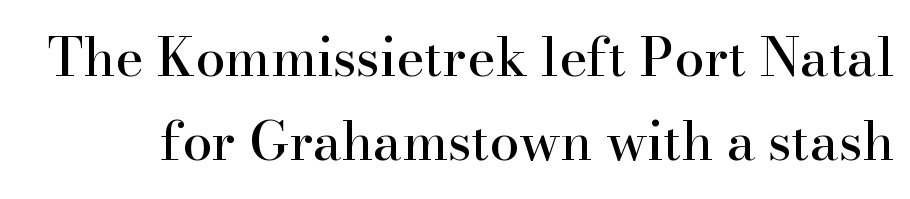
{"serif": "yes", "italic": "no", "width": "normal", "stroke_contrast": "high", "x_height": "small", "monospaced": "no", "underline": "no", "line_spacing": "normal", "line_spacing_ratio": 1.59, "letter_spacing": "normal", "letter_spacing_em": 0.0, "glyph_px": 53}
